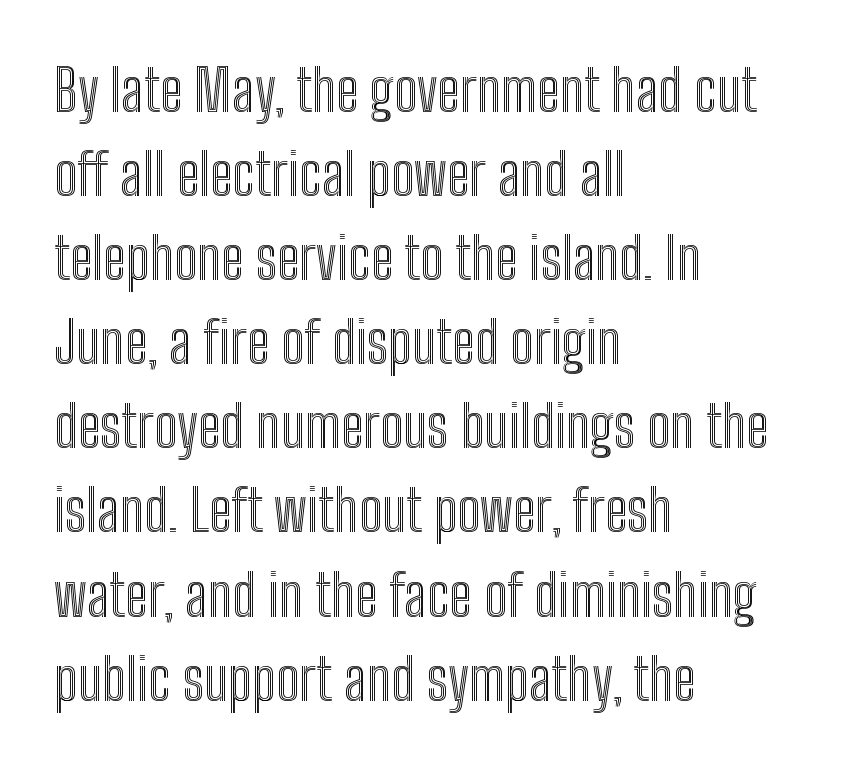
{"italic": "no", "width": "condensed", "x_height": "medium", "monospaced": "no", "underline": "no", "align": "left", "line_spacing": "normal", "line_spacing_ratio": 1.45, "letter_spacing": "normal", "letter_spacing_em": 0.0, "glyph_px": 58}
